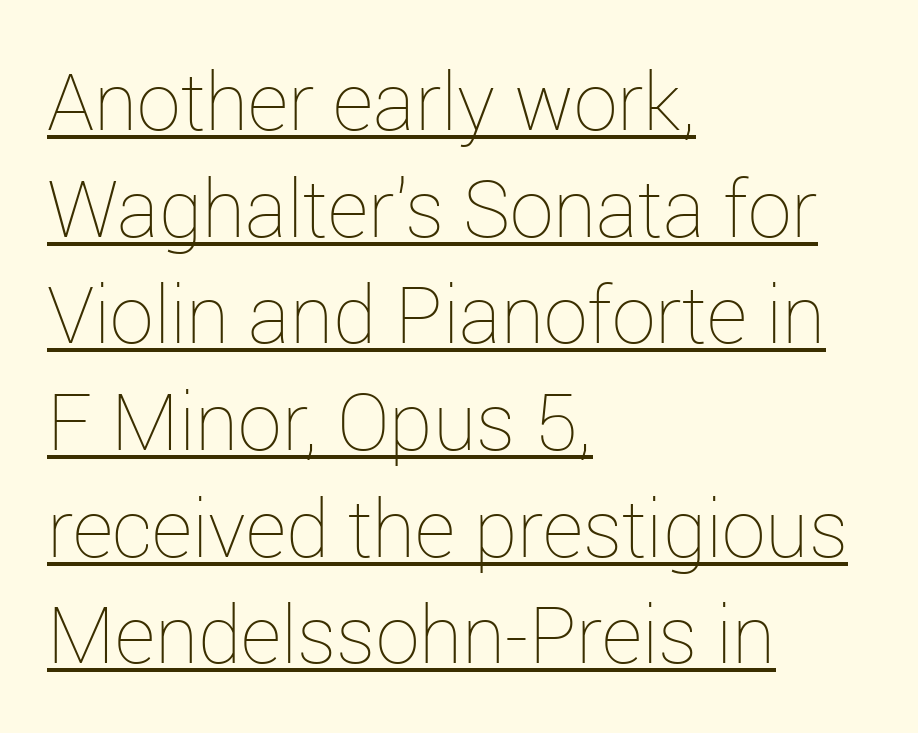
Stem width sits at or under what a default text font uses. The letters sit at their default tracking, neither squeezed nor spread. Interline gaps are of average width in this sample. A baseline rule has been typeset under these characters.
